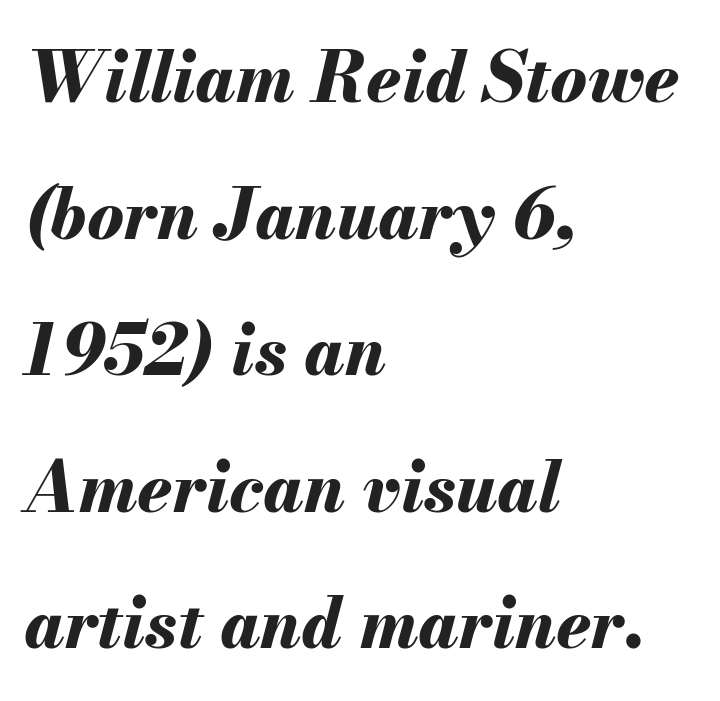
{"italic": "yes", "lean": "right", "slant_degrees": 13, "bold": "yes", "weight": "bold", "width": "normal", "stroke_contrast": "medium", "x_height": "small", "monospaced": "no", "underline": "no", "align": "left", "line_spacing": "loose", "line_spacing_ratio": 1.98, "letter_spacing": "normal", "letter_spacing_em": 0.0, "glyph_px": 69}
